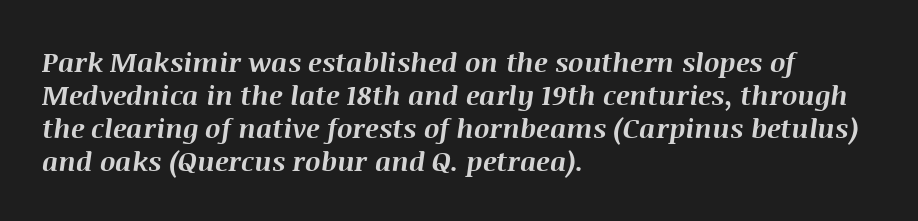
The paragraph shown leans on its left margin. Each glyph is drawn with heavy, bold strokes. The axis of the letterforms is tilted away from vertical. Is the letter spacing exaggerated? No — it looks like the ordinary default.
